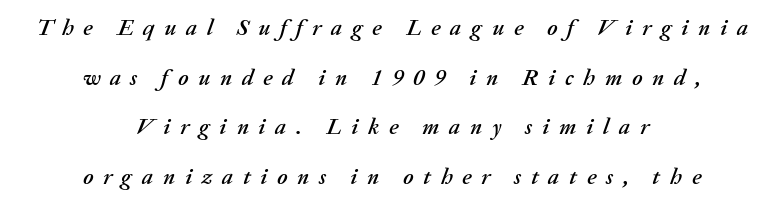
The image shows 23 px text type, italic (leaning right); set centered, loose line spacing (2.16x), unusually wide letter spacing (+0.42 em), not underlined.
